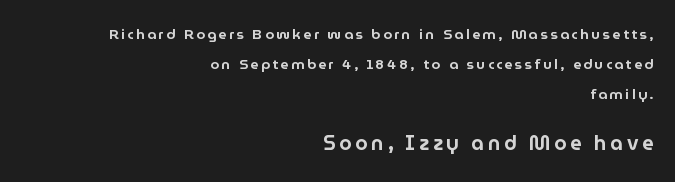
The image shows 20 px text type, upright; set right-aligned, loose line spacing (2.13x), not underlined; the second (bottom) block is 1.43x larger.
